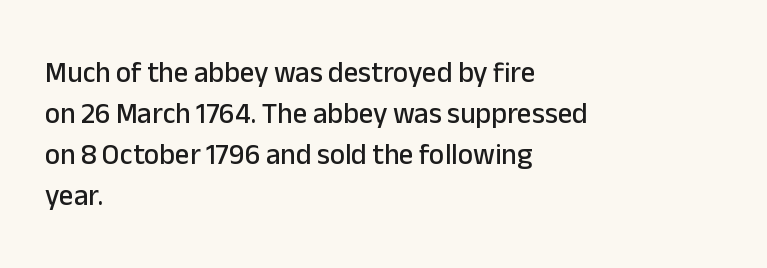
A bare baseline throughout the passage. The block of text has a typical density, with ordinary space between rows. Do the letters lean? They stand straight. The tracking reads as untouched default to a designer's eye.
